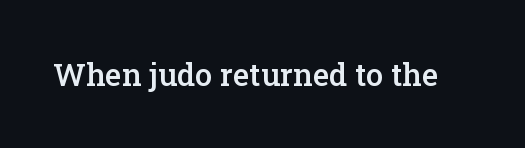
The image shows 31 px semibold serif type, upright; set normal letter spacing, not underlined; low stroke contrast and a medium x-height.
